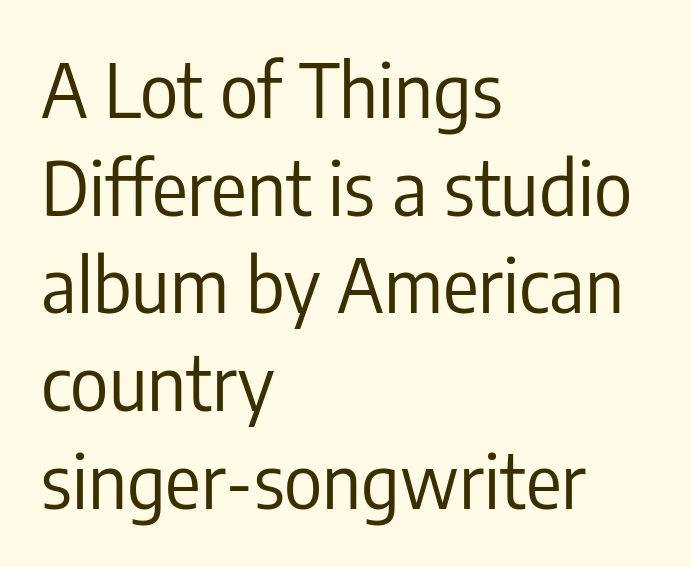
{"serif": "no", "italic": "no", "bold": "no", "weight": "regular", "width": "condensed", "stroke_contrast": "low", "x_height": "medium", "monospaced": "no", "underline": "no", "align": "left", "line_spacing": "normal", "line_spacing_ratio": 1.32, "letter_spacing": "normal", "letter_spacing_em": 0.0, "glyph_px": 74}
